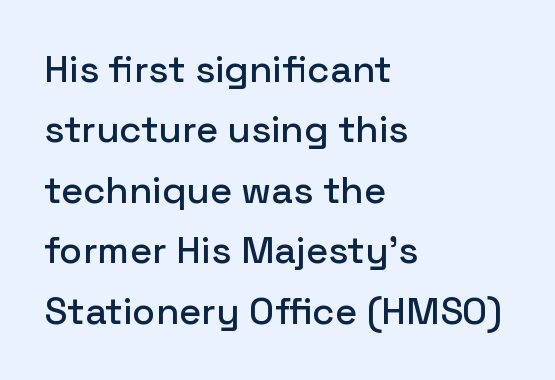
Q: Is the text italic (slanted)? A: No, it is upright.
Q: Is the typeface a serif or a sans-serif typeface? A: Sans-serif.
Q: Is the text underlined? A: No.
Q: How is the paragraph aligned? A: Left-aligned.
Q: Is the spacing between letters normal or unusually wide? A: Normal.
Q: Is the spacing between lines tight, normal or loose? A: Normal.
Q: Width (condensed, normal, or wide)? A: Normal.
Q: Stroke contrast? A: Low.
Q: x-height? A: Medium.
Q: Monospaced? A: No.
